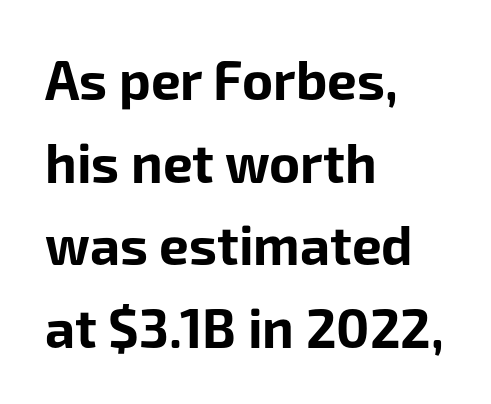
Q: Is the text bold? A: Yes.
Q: Is the text italic (slanted)? A: No, it is upright.
Q: Is the typeface a serif or a sans-serif typeface? A: Sans-serif.
Q: Is the text underlined? A: No.
Q: How is the paragraph aligned? A: Left-aligned.
Q: Is the spacing between letters normal or unusually wide? A: Normal.
Q: Is the spacing between lines tight, normal or loose? A: Normal.
Q: Width (condensed, normal, or wide)? A: Normal.
Q: Stroke contrast? A: Low.
Q: x-height? A: Medium.
Q: Monospaced? A: No.
